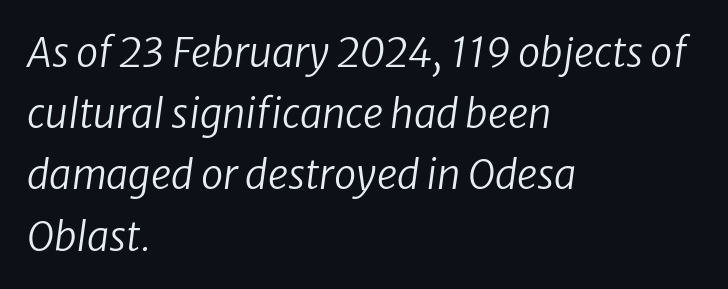
The image shows 40 px regular-weight type, italic (leaning right); set left-aligned, normal line spacing (1.53x), normal letter spacing, not underlined; low stroke contrast and a medium x-height.
